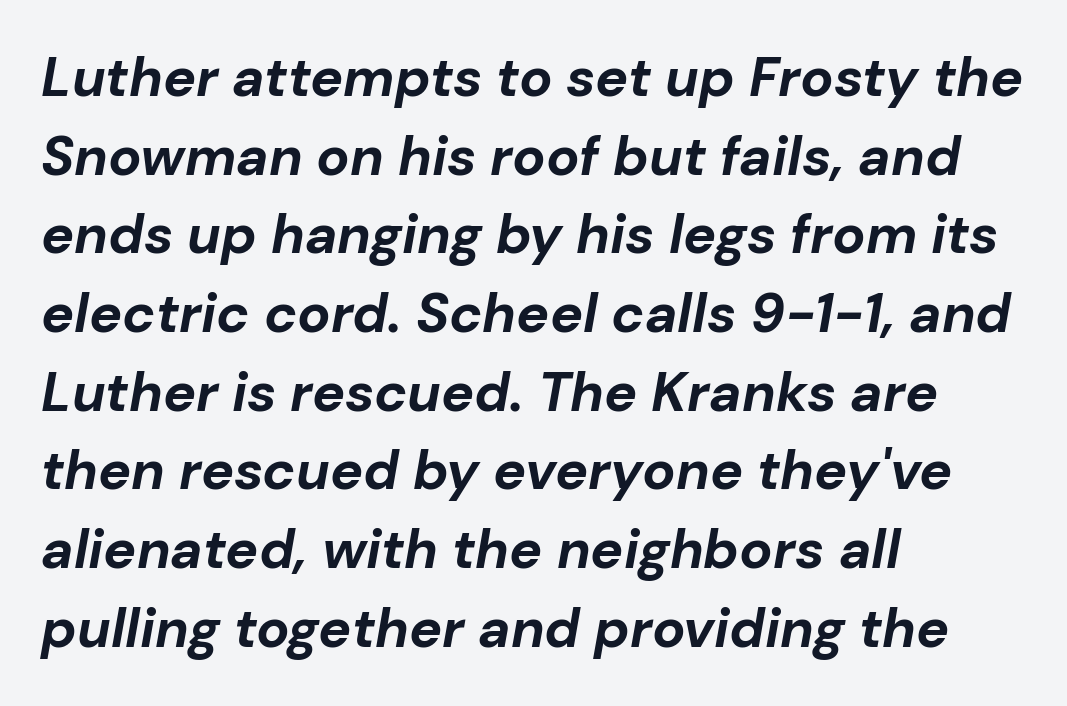
Horizontal alignment here is leftward, the default for most running prose. Spacing verdict: proportional, widths tailored to each character. Unmarked baselines from the first word to the last. Notice how the stems are inclined rather than vertical — that's the hallmark of italics. There is no visible air inserted between adjacent glyphs. The passage shown stacks its lines at a standard gap.
